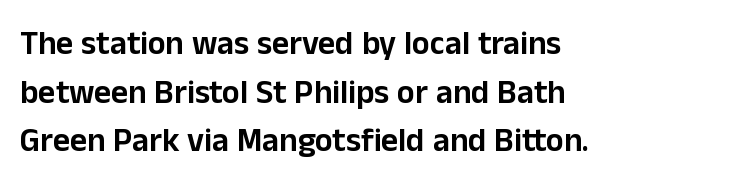
Check the space under the baseline: it is left empty. Is the block centered? No — it sits flush against the left margin. The letters carry no serifs — their stems end cleanly without finishing strokes. Looks like regular typesetting: each glyph gets only the width it needs. Leading: standard. Nope, not italic — everything's standing straight.
